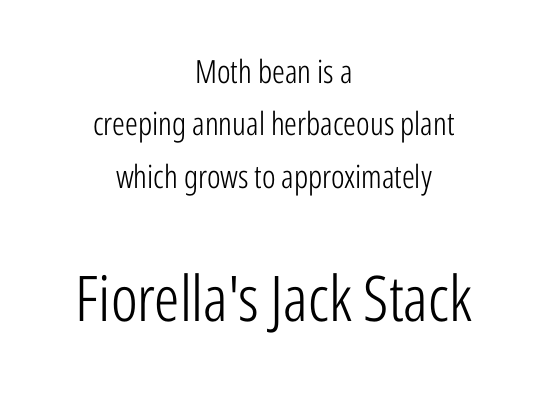
The image shows 63 px light, condensed sans-serif type, upright; set centered, normal line spacing (1.64x), normal letter spacing, not underlined; the second (bottom) block is 1.97x larger; low stroke contrast and a medium x-height.
